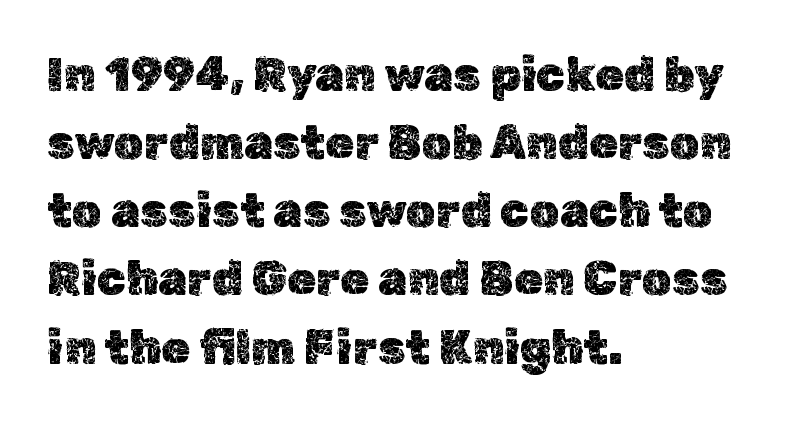
{"italic": "no", "width": "normal", "x_height": "medium", "monospaced": "no", "underline": "no", "align": "left", "line_spacing": "normal", "line_spacing_ratio": 1.45, "letter_spacing": "normal", "letter_spacing_em": 0.0, "glyph_px": 47}
